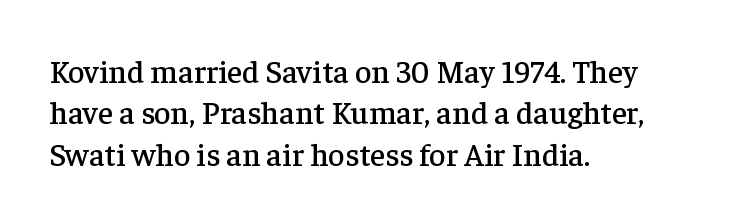
This sample uses plain, unmodified letter spacing. The face used here is proportionally spaced, like ordinary book or web type. Unlike a clean sans, this face finishes its strokes with serifs. Nope, not italic — everything's standing straight.
